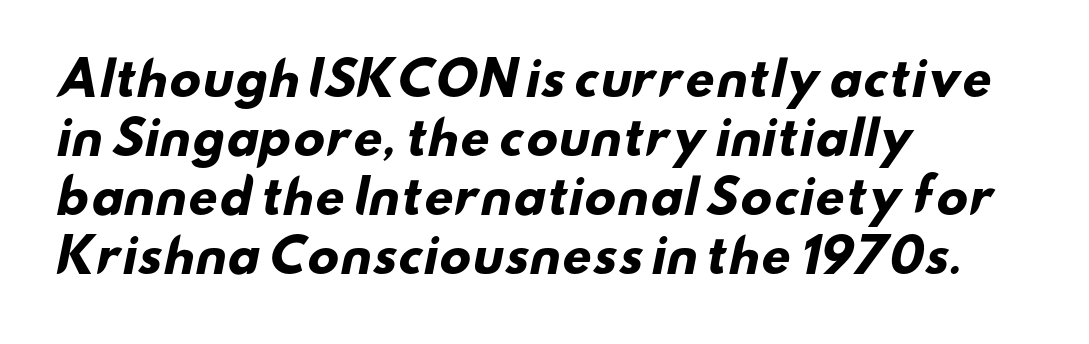
{"serif": "no", "bold": "yes", "weight": "heavy", "width": "wide", "stroke_contrast": "low", "x_height": "small", "monospaced": "no", "underline": "no", "align": "left", "line_spacing": "normal", "line_spacing_ratio": 1.28, "letter_spacing": "normal", "letter_spacing_em": 0.0, "glyph_px": 46}
